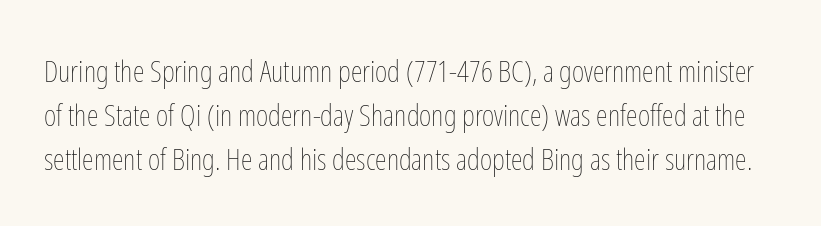
{"italic": "no", "bold": "no", "weight": "thin", "width": "condensed", "stroke_contrast": "low", "x_height": "medium", "monospaced": "no", "underline": "no", "line_spacing": "normal", "line_spacing_ratio": 1.47, "letter_spacing": "normal", "letter_spacing_em": 0.0, "glyph_px": 30}
